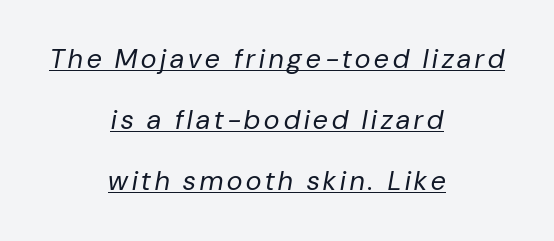
{"italic": "yes", "lean": "right", "slant_degrees": 10, "bold": "no", "underline": "yes", "align": "center", "line_spacing": "loose", "line_spacing_ratio": 2.26, "glyph_px": 27}
